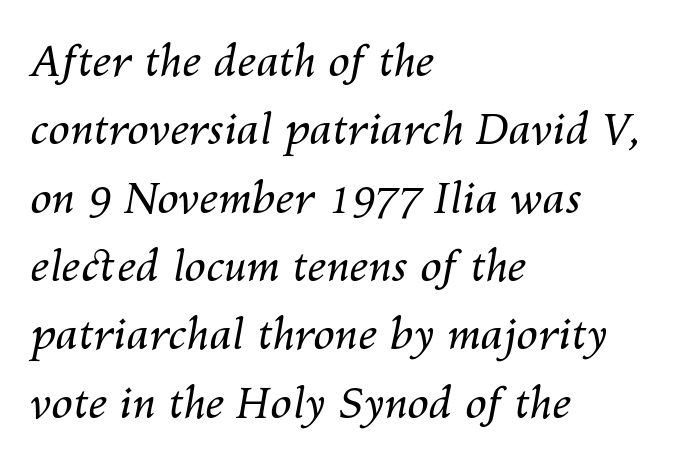
The image shows 43 px regular-weight type, italic (leaning right); set left-aligned, normal line spacing (1.59x), normal letter spacing, not underlined; medium stroke contrast and a medium x-height.
